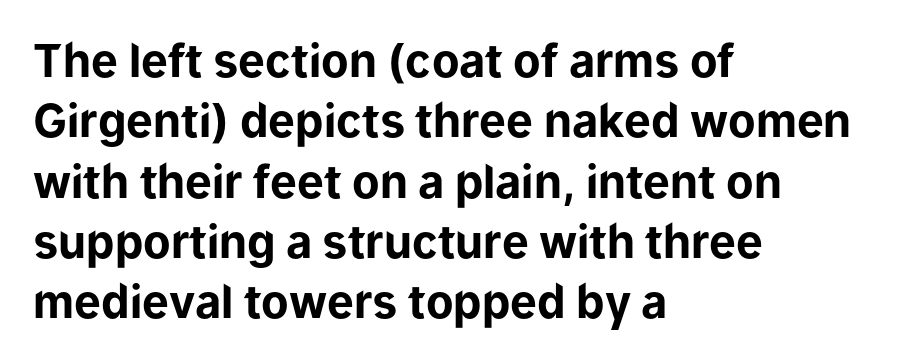
Q: Is the text bold? A: Yes.
Q: Is the text italic (slanted)? A: No, it is upright.
Q: Is the typeface a serif or a sans-serif typeface? A: Sans-serif.
Q: Is the text underlined? A: No.
Q: How is the paragraph aligned? A: Left-aligned.
Q: Is the spacing between letters normal or unusually wide? A: Normal.
Q: Is the spacing between lines tight, normal or loose? A: Normal.
Q: Width (condensed, normal, or wide)? A: Normal.
Q: Stroke contrast? A: Low.
Q: x-height? A: Medium.
Q: Monospaced? A: No.
